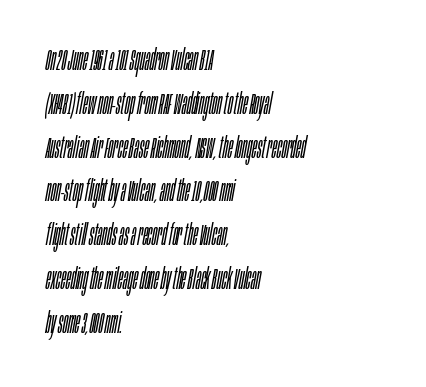
{"italic": "yes", "lean": "right", "slant_degrees": 10, "bold": "no", "weight": "light", "width": "condensed", "stroke_contrast": "low", "x_height": "large", "monospaced": "no", "underline": "no", "align": "left", "line_spacing": "normal", "line_spacing_ratio": 1.46, "letter_spacing": "normal", "letter_spacing_em": 0.0, "glyph_px": 30}
